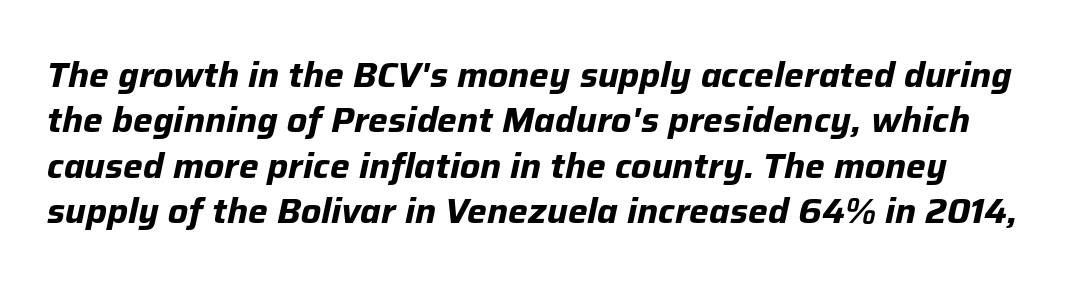
Would a proofreader flag this as italicized? Yes. The foot of each line stays bare and open. Here the designer chose a conventional face with non-uniform glyph widths. A typesetter would call this zero additional tracking. Leading matches the norm, producing a regular column. Every letter is thick-stroked: bold, no question.
